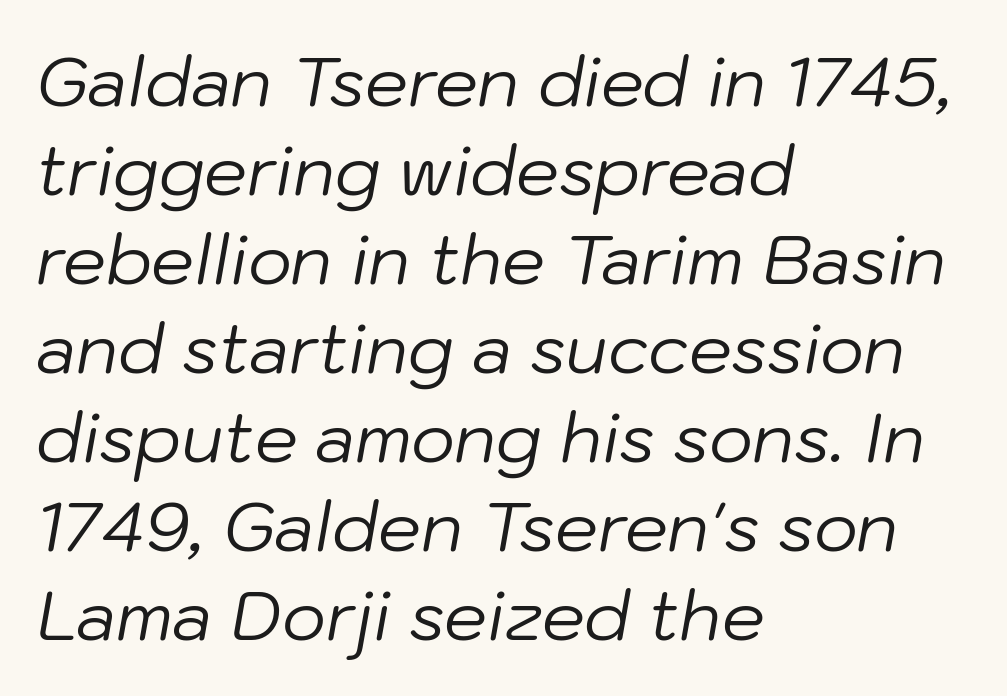
Looks like regular typesetting: each glyph gets only the width it needs. Does the leading feel generous? No, just average. Observe the lean: these are italic letterforms. The face used here is rendered with its standard letterfit.
